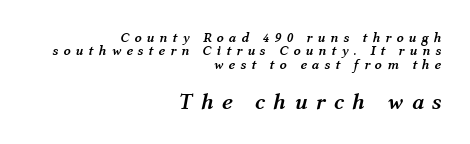
The image shows 23 px bold type, italic (leaning right); set right-aligned, tight line spacing (0.96x), unusually wide letter spacing (+0.36 em), not underlined; the second (bottom) block is 1.64x larger.
